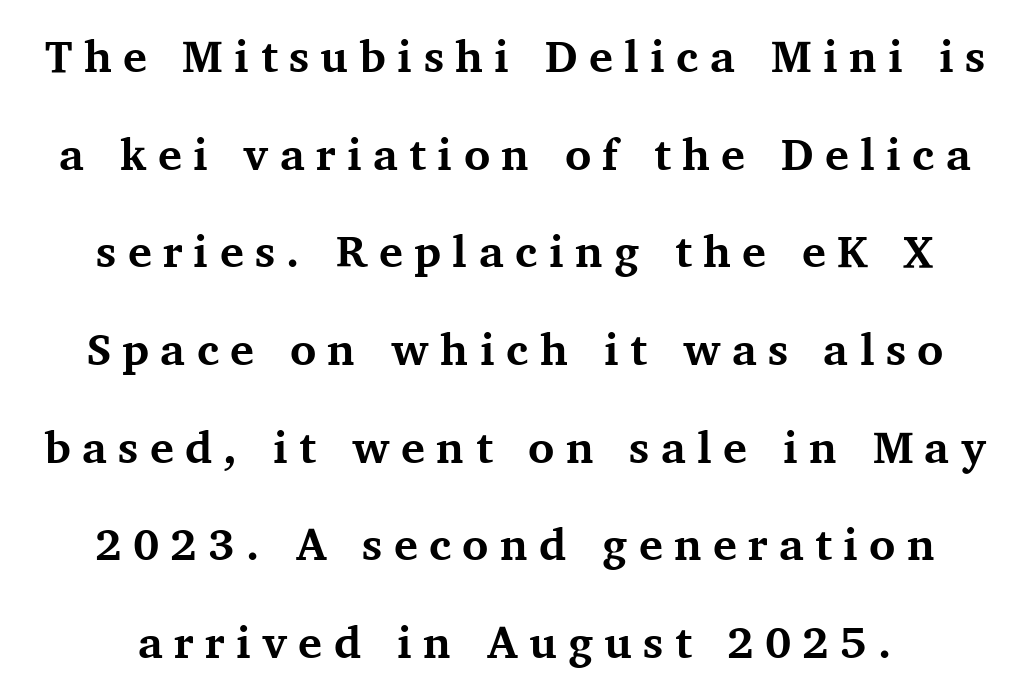
Q: Is the text bold? A: Yes.
Q: Is the text italic (slanted)? A: No, it is upright.
Q: Is the typeface a serif or a sans-serif typeface? A: Serif.
Q: Is the text underlined? A: No.
Q: How is the paragraph aligned? A: Centered.
Q: Is the spacing between letters normal or unusually wide? A: Unusually wide.
Q: Is the spacing between lines tight, normal or loose? A: Loose.
Q: Width (condensed, normal, or wide)? A: Normal.
Q: Stroke contrast? A: Medium.
Q: x-height? A: Medium.
Q: Monospaced? A: No.
